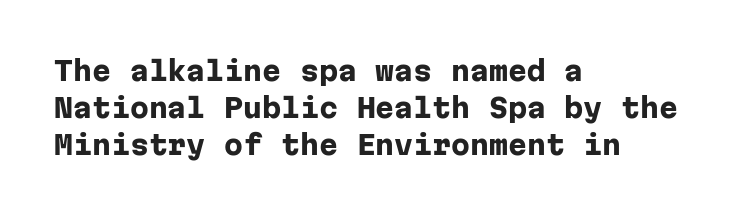
{"italic": "no", "bold": "yes", "underline": "no", "align": "left", "line_spacing": "normal", "line_spacing_ratio": 1.37, "letter_spacing": "normal", "letter_spacing_em": 0.0, "glyph_px": 27}
